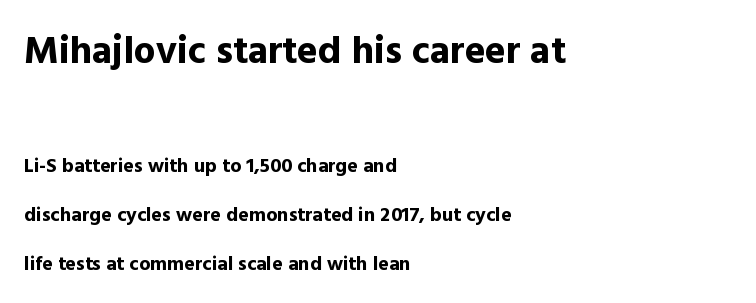
Q: Is the text bold? A: Yes.
Q: Is the text italic (slanted)? A: No, it is upright.
Q: Is the typeface a serif or a sans-serif typeface? A: Sans-serif.
Q: Is the text underlined? A: No.
Q: How is the paragraph aligned? A: Left-aligned.
Q: Is the spacing between letters normal or unusually wide? A: Normal.
Q: Is the spacing between lines tight, normal or loose? A: Loose.
Q: Which block of text is set in a larger size, the first (top) or the second (bottom)? A: The first (top) one.
Q: Width (condensed, normal, or wide)? A: Normal.
Q: x-height? A: Medium.
Q: Monospaced? A: No.
